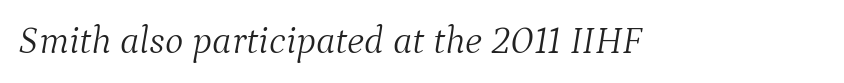
{"serif": "yes", "italic": "yes", "lean": "right", "slant_degrees": 9, "bold": "no", "weight": "light", "width": "normal", "stroke_contrast": "medium", "x_height": "medium", "monospaced": "no", "underline": "no", "letter_spacing": "normal", "letter_spacing_em": 0.0, "glyph_px": 39}
